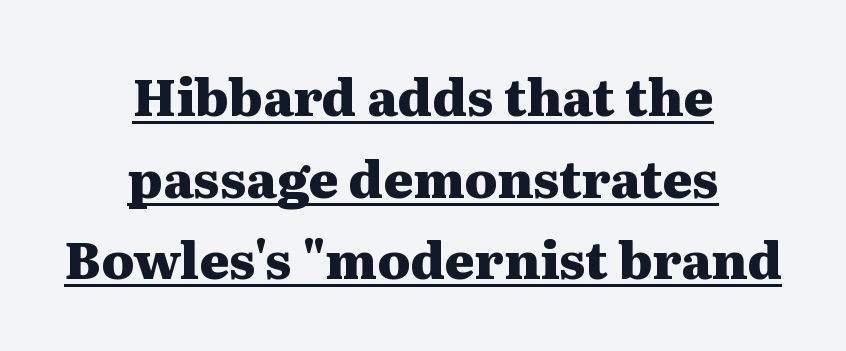
{"serif": "yes", "italic": "no", "bold": "yes", "weight": "heavy", "width": "wide", "stroke_contrast": "medium", "x_height": "medium", "monospaced": "no", "underline": "yes", "align": "center", "line_spacing": "normal", "line_spacing_ratio": 1.6, "letter_spacing": "normal", "letter_spacing_em": 0.0, "glyph_px": 51}
